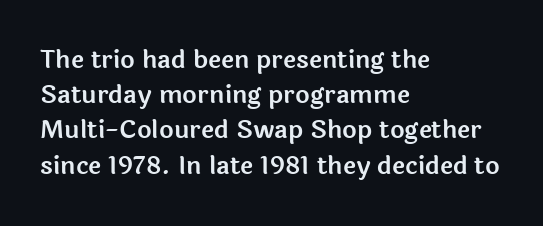
Q: Is the text italic (slanted)? A: No, it is upright.
Q: Is the text underlined? A: No.
Q: How is the paragraph aligned? A: Left-aligned.
Q: Is the spacing between letters normal or unusually wide? A: Normal.
Q: Is the spacing between lines tight, normal or loose? A: Normal.
